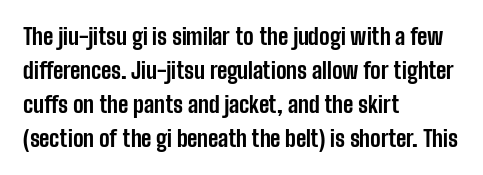
The lettering holds an erect, upright posture throughout. No word sits above an underline. Thick stems and heavy bowls — unmistakably bold. How are the letters spaced? Ordinarily, with no added tracking. Line beginnings align vertically; line endings do not.
